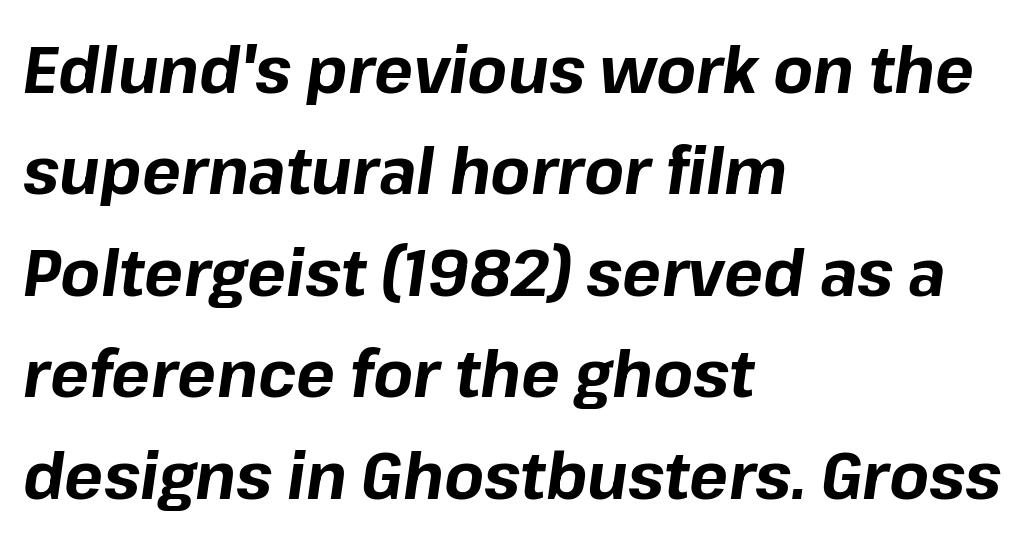
Q: Is the text bold? A: Yes.
Q: Is the text italic (slanted)? A: Yes, it leans right by about 8 degrees.
Q: Is the text underlined? A: No.
Q: How is the paragraph aligned? A: Left-aligned.
Q: Is the spacing between letters normal or unusually wide? A: Normal.
Q: Is the spacing between lines tight, normal or loose? A: Normal.
Q: Width (condensed, normal, or wide)? A: Normal.
Q: Stroke contrast? A: Low.
Q: x-height? A: Medium.
Q: Monospaced? A: No.
